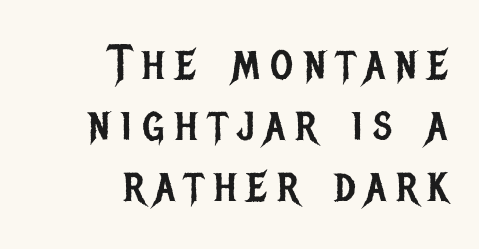
The font sits on the lighter half of the weight spectrum, regular included. The lettering holds an erect, upright posture throughout. The designer left line spacing at the default. The font family rendered here belongs to the sans-serif group.
